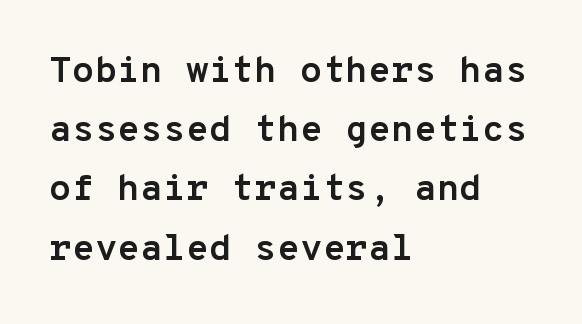
In terms of posture, this sample is upright. The lines in this sample share a left origin and differ only in where they stop. Strong, thick strokes mark this as bold type. The line texture is even and compact thanks to regular tracking. The glyphs in this specimen are sans serif. Whoever set this chose a conventional vertical rhythm.
